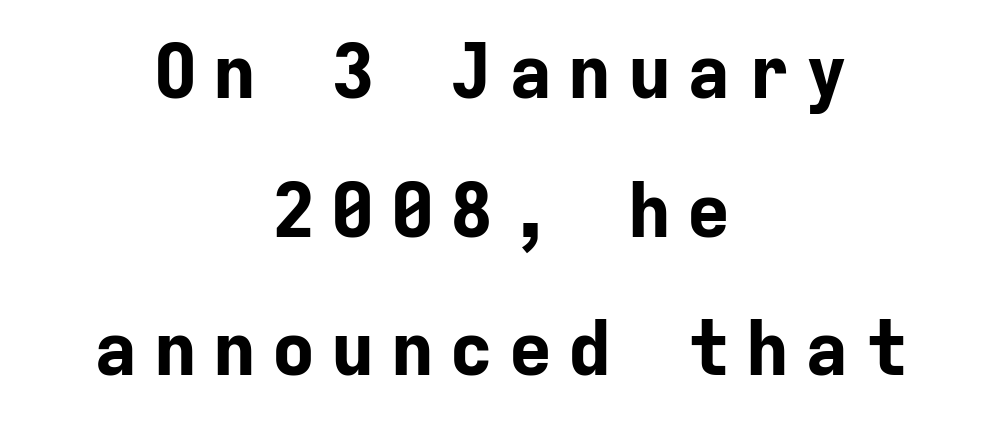
{"serif": "no", "italic": "no", "bold": "yes", "weight": "bold", "width": "normal", "stroke_contrast": "low", "x_height": "medium", "monospaced": "yes", "underline": "no", "align": "center", "line_spacing_ratio": 1.85, "glyph_px": 75}
